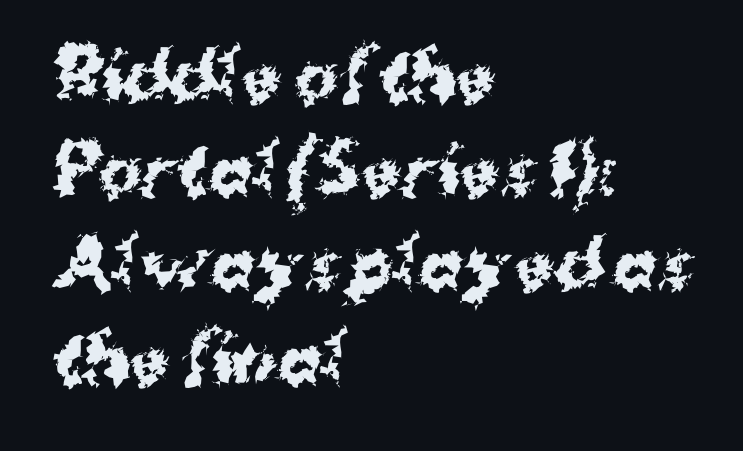
Q: Is the text bold? A: Yes.
Q: Is the text italic (slanted)? A: Yes.
Q: Is the typeface a serif or a sans-serif typeface? A: Sans-serif.
Q: Is the text underlined? A: No.
Q: How is the paragraph aligned? A: Left-aligned.
Q: Is the spacing between letters normal or unusually wide? A: Normal.
Q: Is the spacing between lines tight, normal or loose? A: Normal.
Q: Width (condensed, normal, or wide)? A: Normal.
Q: Stroke contrast? A: Medium.
Q: x-height? A: Medium.
Q: Monospaced? A: No.
